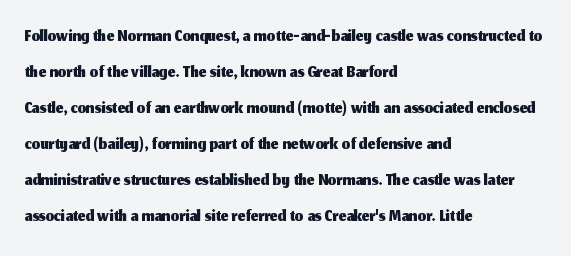
The image shows 27 px text type, upright; set left-aligned, normal line spacing (1.33x), normal letter spacing, not underlined.
